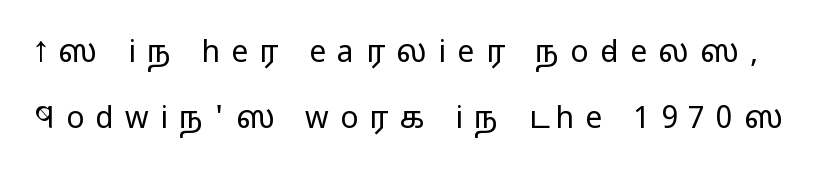
Q: Is the text bold? A: No.
Q: Is the text italic (slanted)? A: No, it is upright.
Q: Is the typeface a serif or a sans-serif typeface? A: Sans-serif.
Q: Is the text underlined? A: No.
Q: Is the spacing between letters normal or unusually wide? A: Unusually wide.
Q: Is the spacing between lines tight, normal or loose? A: Loose.
Q: Width (condensed, normal, or wide)? A: Wide.
Q: Stroke contrast? A: Low.
Q: x-height? A: Medium.
Q: Monospaced? A: No.
